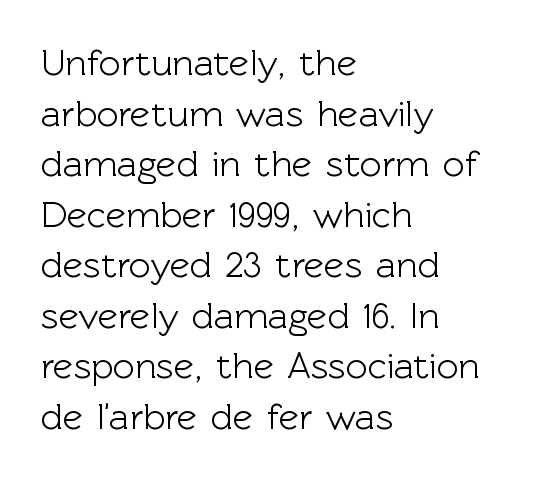
{"serif": "no", "italic": "no", "width": "normal", "x_height": "medium", "monospaced": "no", "underline": "no", "align": "left", "line_spacing": "normal", "line_spacing_ratio": 1.33, "letter_spacing": "normal", "letter_spacing_em": 0.0, "glyph_px": 38}
